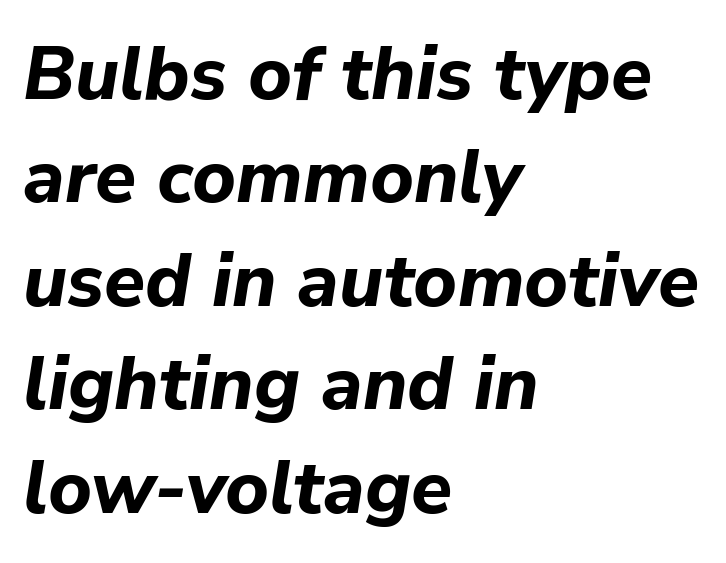
Q: Is the text bold? A: Yes.
Q: Is the text italic (slanted)? A: Yes, it leans right by about 9 degrees.
Q: Is the text underlined? A: No.
Q: How is the paragraph aligned? A: Left-aligned.
Q: Is the spacing between letters normal or unusually wide? A: Normal.
Q: Is the spacing between lines tight, normal or loose? A: Normal.
Q: Width (condensed, normal, or wide)? A: Normal.
Q: Stroke contrast? A: Low.
Q: x-height? A: Medium.
Q: Monospaced? A: No.
